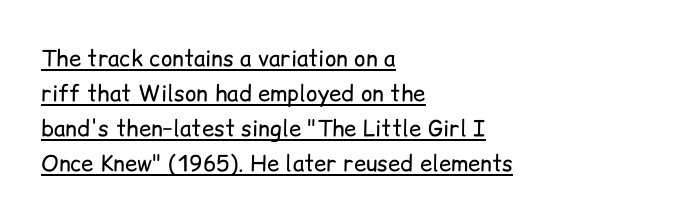
Q: Is the text bold? A: No.
Q: Is the text italic (slanted)? A: No, it is upright.
Q: Is the text underlined? A: Yes.
Q: How is the paragraph aligned? A: Left-aligned.
Q: Is the spacing between letters normal or unusually wide? A: Normal.
Q: Is the spacing between lines tight, normal or loose? A: Normal.
